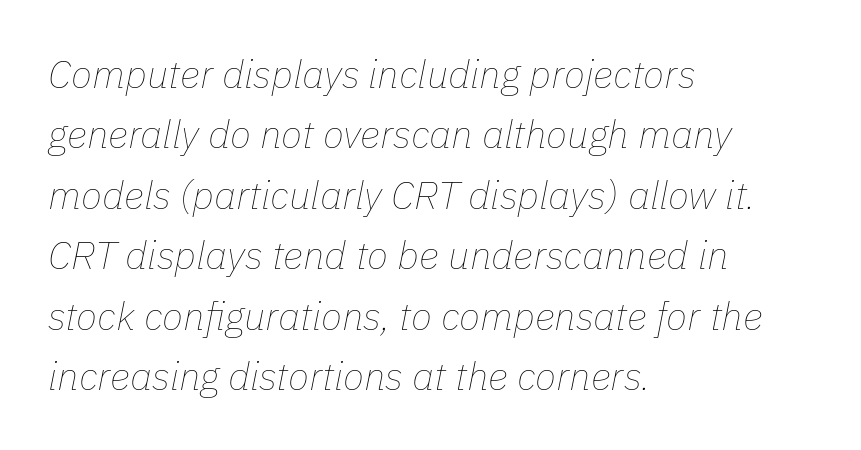
{"italic": "yes", "lean": "right", "slant_degrees": 11, "bold": "no", "weight": "thin", "width": "normal", "stroke_contrast": "low", "x_height": "medium", "monospaced": "no", "underline": "no", "align": "left", "line_spacing": "normal", "line_spacing_ratio": 1.55, "letter_spacing": "normal", "letter_spacing_em": 0.0, "glyph_px": 39}
